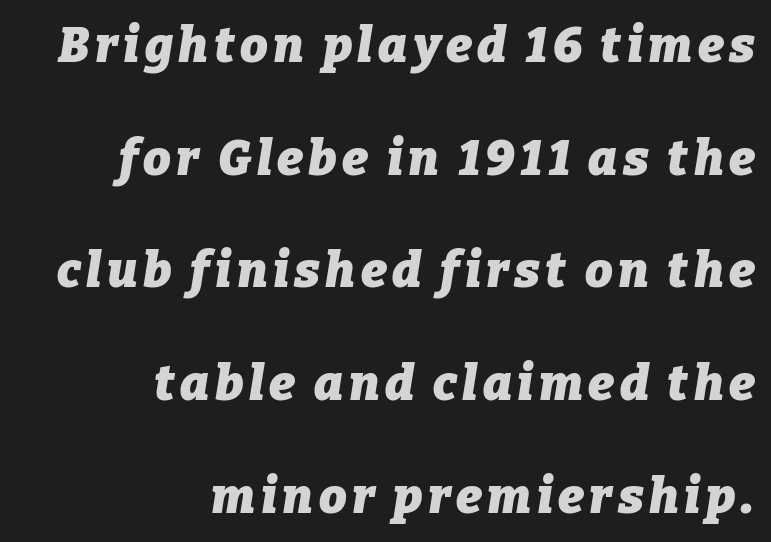
The image shows 49 px heavy type, italic (leaning right); set right-aligned, loose line spacing (2.3x), not underlined; low stroke contrast and a medium x-height.
